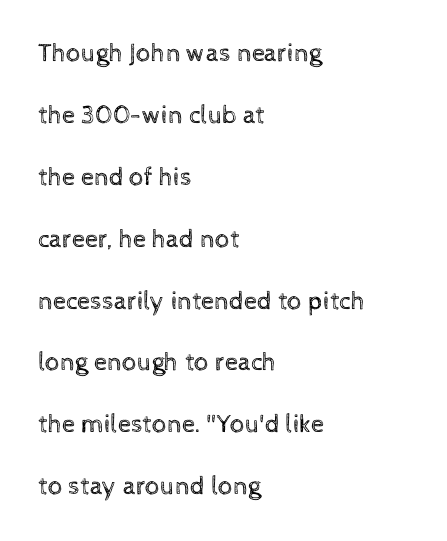
{"italic": "no", "bold": "no", "underline": "no", "align": "left", "line_spacing": "loose", "line_spacing_ratio": 2.38, "letter_spacing": "normal", "letter_spacing_em": 0.0, "glyph_px": 26}
